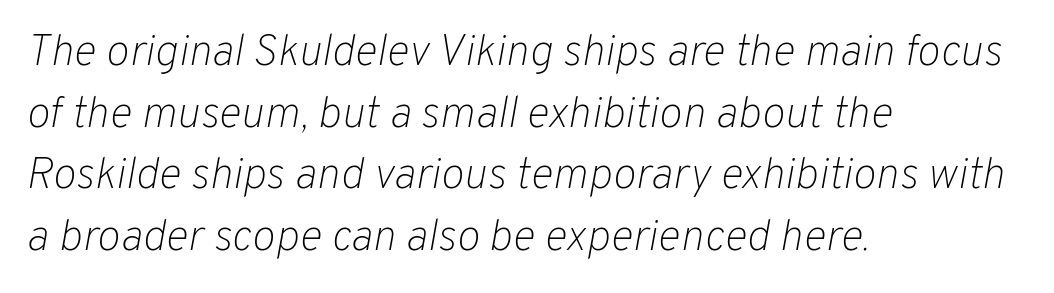
The rag falls on the right side of this text block. The gap between lines stays unmarked. Each word holds together tightly as a unit, with standard inter-letter gaps. A typesetter would mark this as italic. Weight: regular or lighter.
